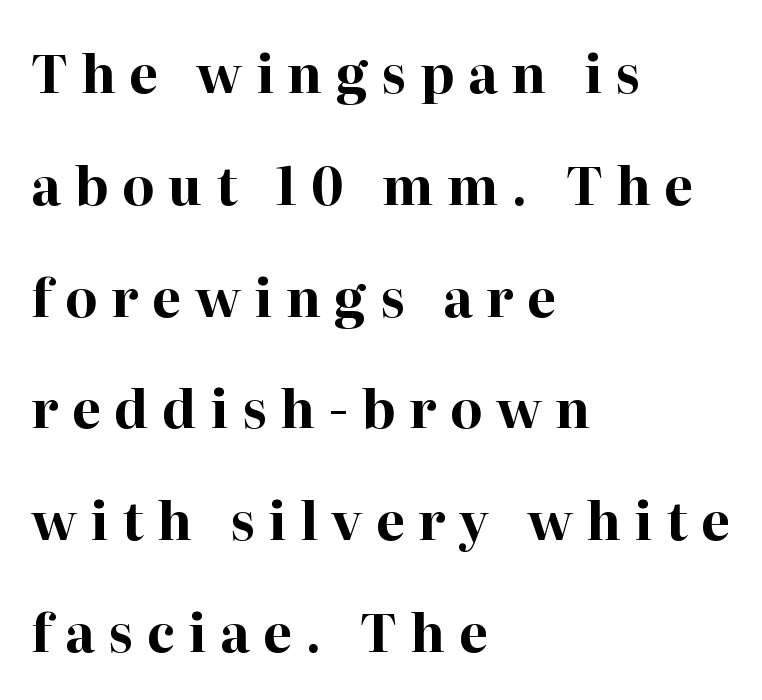
Spacing between characters has been opened up far beyond the box default. The rendering shows small feet on the letterforms — a serif design. Rendered with straight, roman letterforms. Spacing verdict: proportional, widths tailored to each character.
